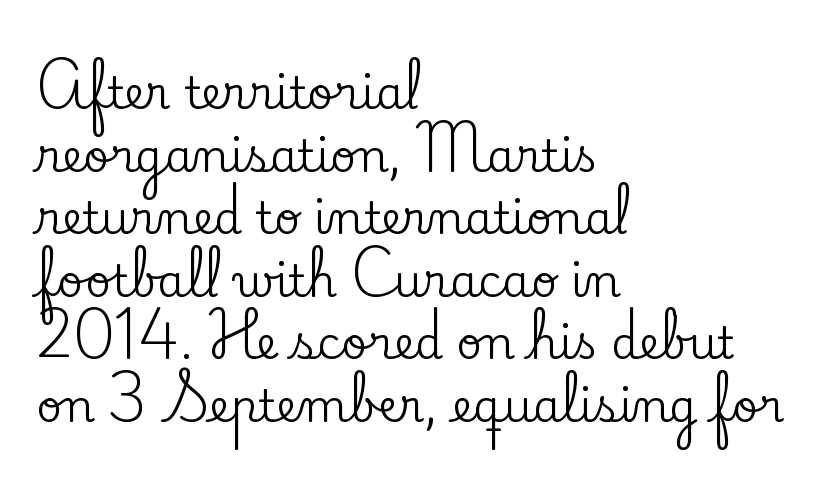
The image shows 45 px serif type, upright; set left-aligned, normal line spacing (1.39x), normal letter spacing, not underlined; low stroke contrast and a small x-height.
